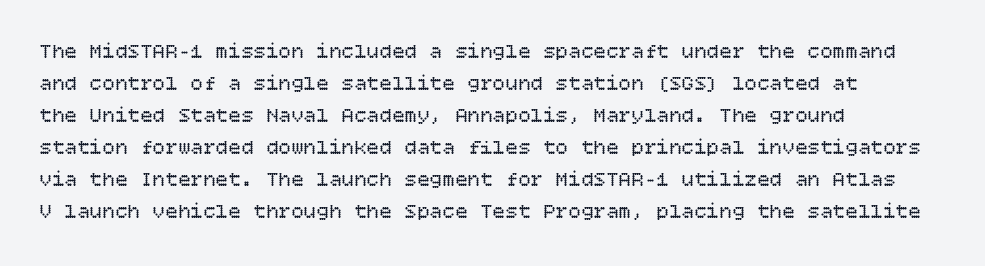
Vertical strokes here are truly vertical. The paragraph has a hard left edge and a soft right edge. The rendering uses a moderate line-height, typical for paragraphs. The cut favours lightness, reaching ordinary text weight at its darkest.
